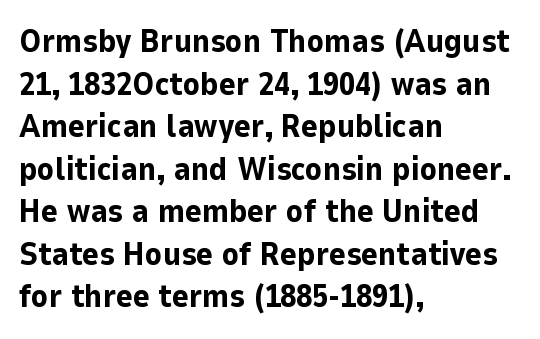
The image shows 32 px bold sans-serif type, upright; set left-aligned, normal line spacing (1.33x), normal letter spacing, not underlined; low stroke contrast and a medium x-height.
